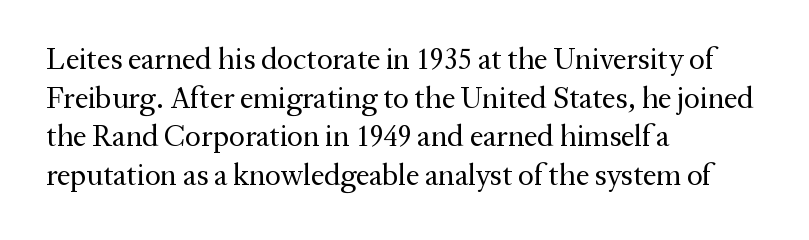
A typesetter would call this proportional, since set widths differ per character. Caption: standard tracking, unaltered. Unlike italic type, these characters show no tilt at all. Serifs: yes, visible at the terminals of the letterforms.
